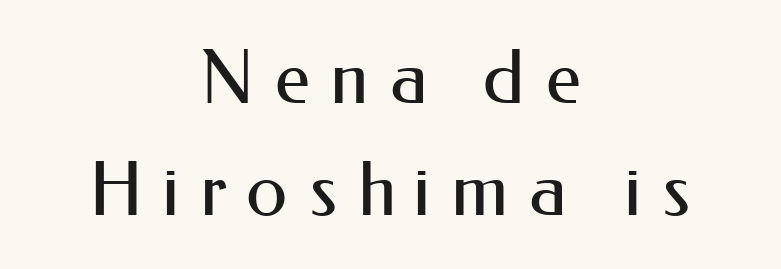
{"serif": "no", "italic": "no", "bold": "no", "weight": "regular", "width": "normal", "stroke_contrast": "medium", "x_height": "small", "monospaced": "no", "underline": "no", "align": "center", "line_spacing": "normal", "line_spacing_ratio": 1.49, "letter_spacing": "wide", "letter_spacing_em": 0.26, "glyph_px": 75}
